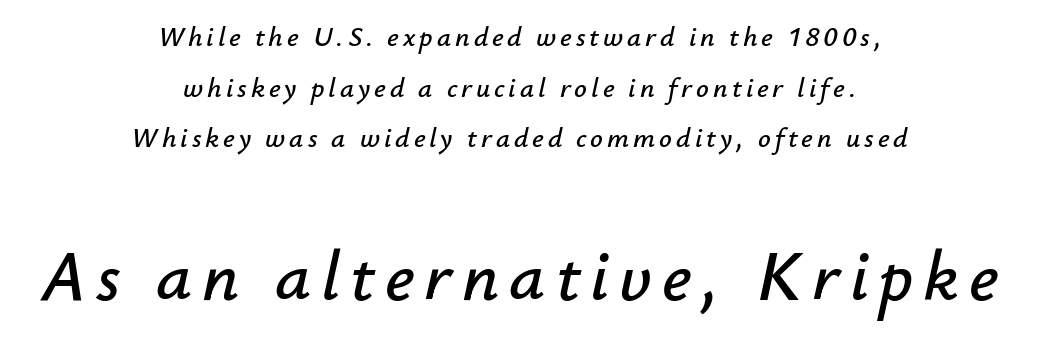
The image shows 71 px text type, italic (leaning right); set centered, line spacing 1.81x, not underlined; the second (bottom) block is 2.54x larger; low stroke contrast and a small x-height.
